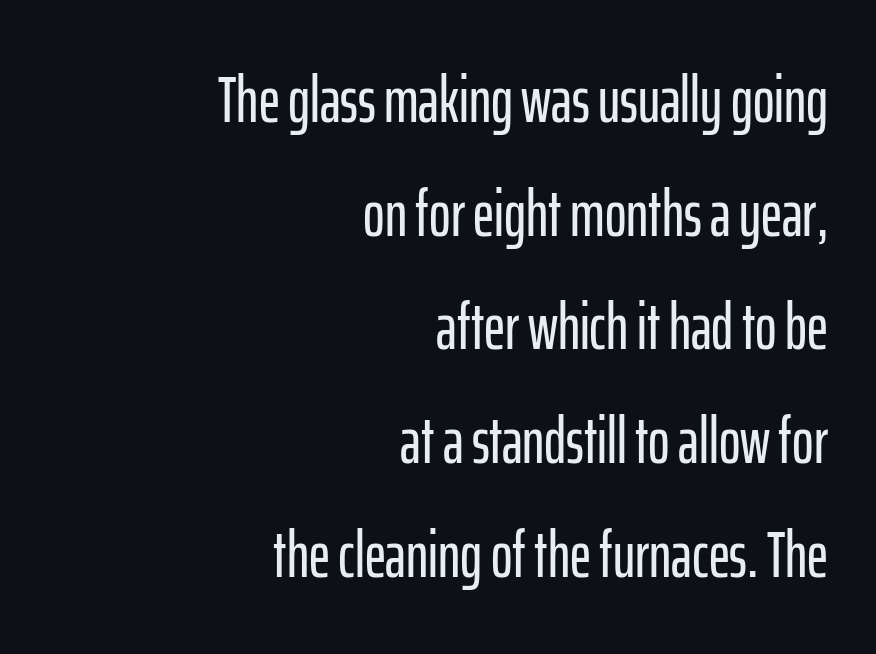
The image shows 65 px condensed sans-serif type, upright; set right-aligned, line spacing 1.75x, normal letter spacing, not underlined; low stroke contrast and a medium x-height.
